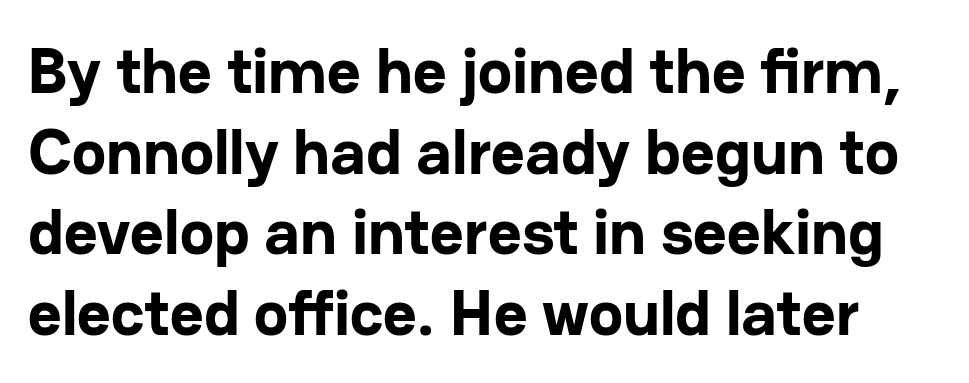
The image shows 65 px bold sans-serif type, upright; set line spacing 1.24x, normal letter spacing, not underlined; low stroke contrast and a medium x-height.
